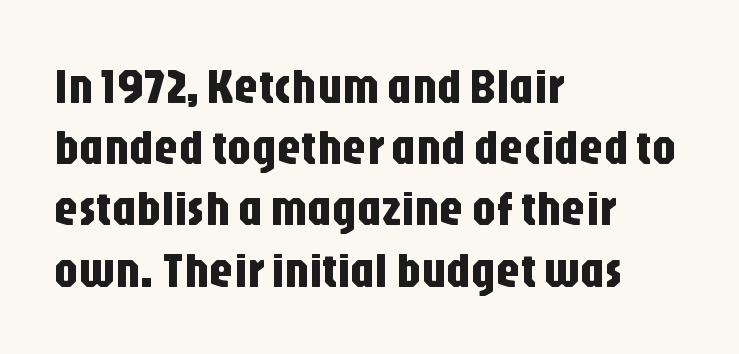
Q: Is the text italic (slanted)? A: No, it is upright.
Q: Is the typeface a serif or a sans-serif typeface? A: Sans-serif.
Q: Is the text underlined? A: No.
Q: How is the paragraph aligned? A: Left-aligned.
Q: Is the spacing between letters normal or unusually wide? A: Normal.
Q: Is the spacing between lines tight, normal or loose? A: Normal.
Q: Width (condensed, normal, or wide)? A: Condensed.
Q: Stroke contrast? A: Low.
Q: x-height? A: Large.
Q: Monospaced? A: No.
